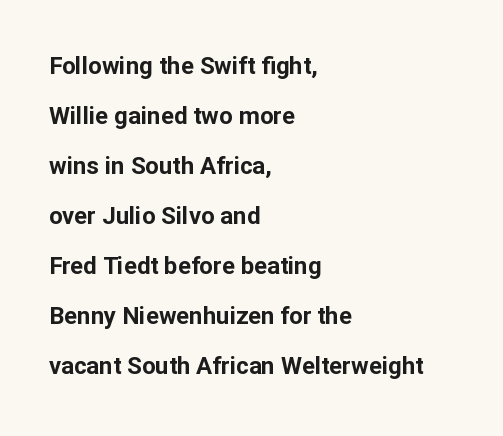
The rendering uses a bold face; every stroke is thick and dark. A typesetter would call this leading open, well beyond the default. Check the space under the baseline: it is left empty. Line starts are locked; line ends wander.
